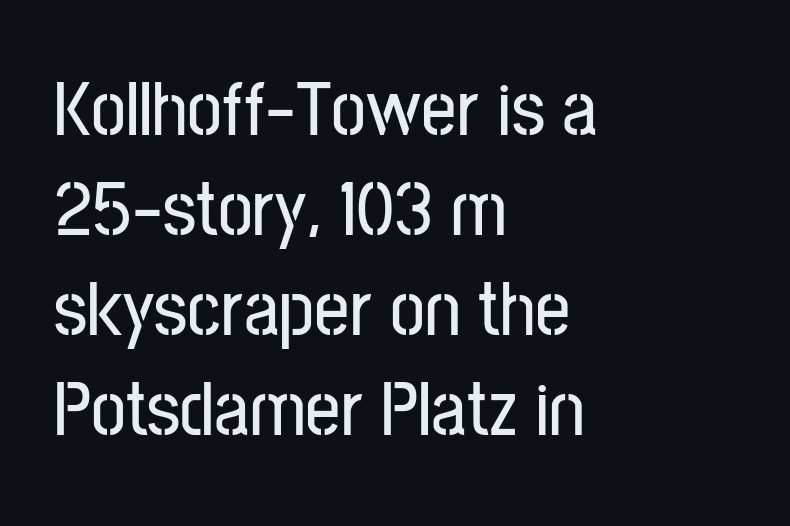
The image shows 78 px condensed sans-serif type, upright; set left-aligned, normal line spacing (1.28x), normal letter spacing, not underlined; low stroke contrast and a medium x-height.
